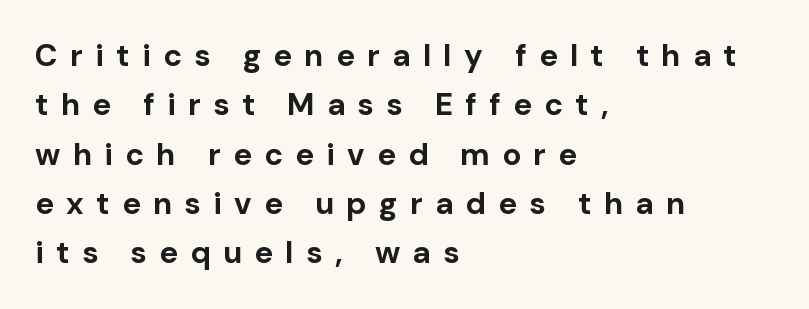
{"serif": "no", "italic": "no", "bold": "yes", "weight": "bold", "width": "normal", "stroke_contrast": "low", "x_height": "medium", "monospaced": "no", "underline": "no", "align": "left", "line_spacing": "normal", "line_spacing_ratio": 1.59, "letter_spacing": "wide", "letter_spacing_em": 0.4, "glyph_px": 31}
